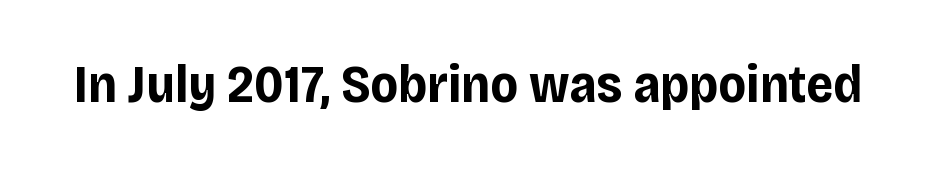
A typesetter would call this proportional, since set widths differ per character. The passage shown has conventional tracking throughout. Is the type bold? Yes — the strokes are clearly thick and heavy. The space directly below the letters is spotless.
